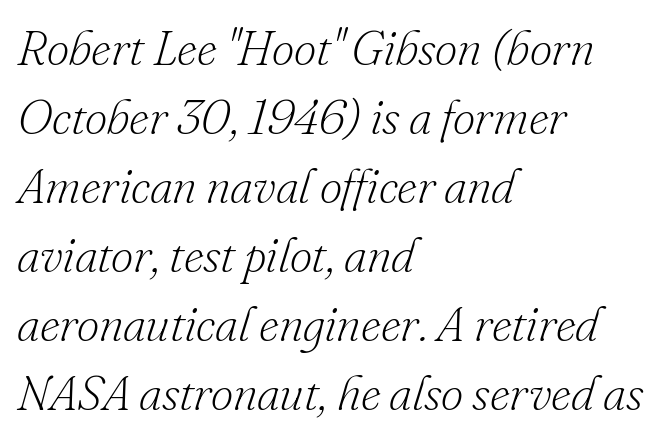
The image shows 49 px light serif type, italic (leaning right); set left-aligned, normal line spacing (1.41x), normal letter spacing, not underlined; low stroke contrast and a small x-height.
